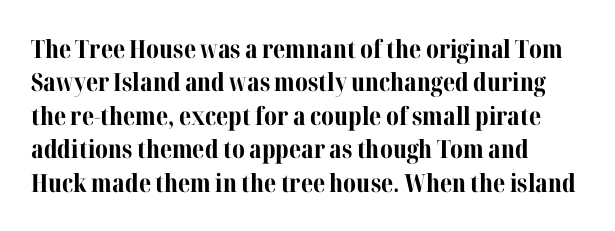
The image shows 25 px bold type, upright; set left-aligned, normal line spacing (1.34x), normal letter spacing, not underlined.
